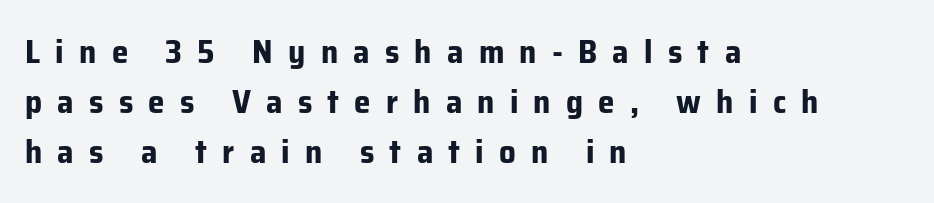
{"serif": "no", "italic": "no", "bold": "yes", "weight": "bold", "width": "normal", "stroke_contrast": "low", "x_height": "medium", "monospaced": "no", "underline": "no", "align": "left", "line_spacing": "normal", "line_spacing_ratio": 1.51, "letter_spacing": "wide", "letter_spacing_em": 0.46, "glyph_px": 33}
